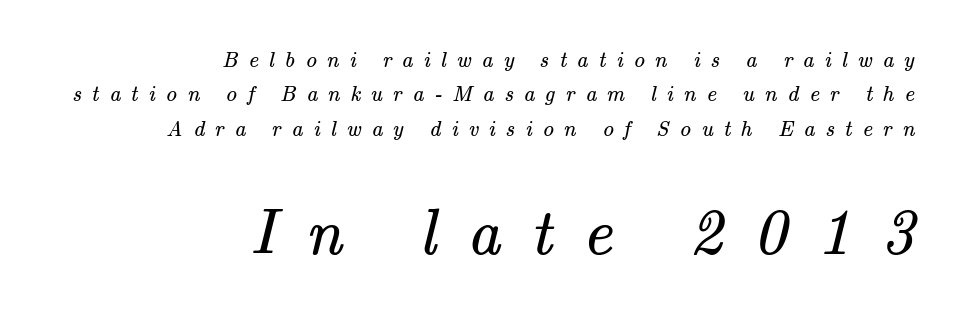
Horizontally, the lines are justified to the trailing edge only. A bare baseline throughout the passage. The rendering uses a moderate line-height, typical for paragraphs. Weight: in the light-to-regular range. Stroke terminals: seriffed.
